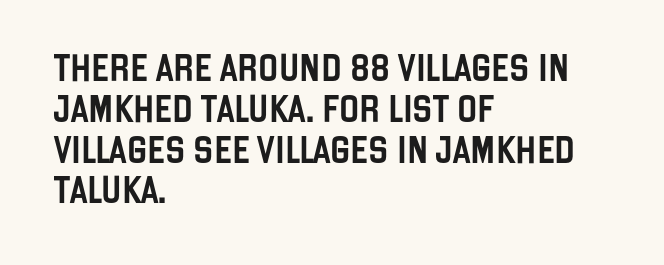
Q: Is the text italic (slanted)? A: No, it is upright.
Q: Is the text underlined? A: No.
Q: How is the paragraph aligned? A: Left-aligned.
Q: Is the spacing between letters normal or unusually wide? A: Normal.
Q: Is the spacing between lines tight, normal or loose? A: Normal.
